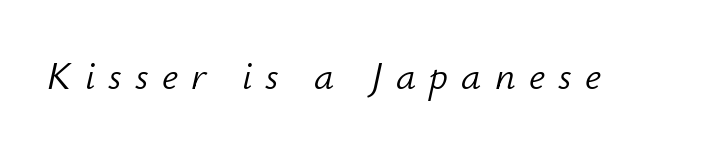
Tall strokes in this sample are angled rather than plumb. Honestly, the letter spacing is so wide it's the main thing you notice. Each row of text sits above clean, open space. Proportional: the letters do not fall into vertical columns. Stem width sits at or under what a default text font uses.
